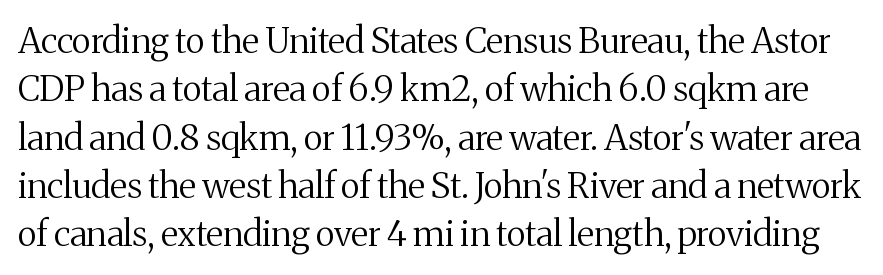
Vertical stems look standard width or narrower in stroke. These lines sit exactly where default settings would place them. Any mark beneath the type? The region is blank. This rendering employs a face with finishing strokes, i.e., a serif. Rendered with straight, roman letterforms. No extra tracking has been applied to these lines.
